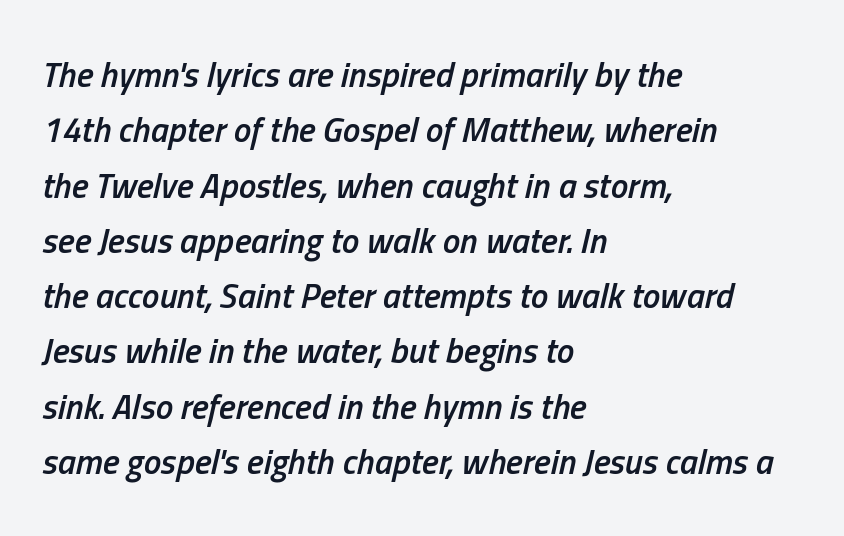
Q: Is the text bold? A: Semi-bold.
Q: Is the text italic (slanted)? A: Yes, it leans right by about 13 degrees.
Q: Is the text underlined? A: No.
Q: How is the paragraph aligned? A: Left-aligned.
Q: Is the spacing between letters normal or unusually wide? A: Normal.
Q: Is the spacing between lines tight, normal or loose? A: Normal.
Q: Width (condensed, normal, or wide)? A: Condensed.
Q: Stroke contrast? A: Low.
Q: x-height? A: Medium.
Q: Monospaced? A: No.
